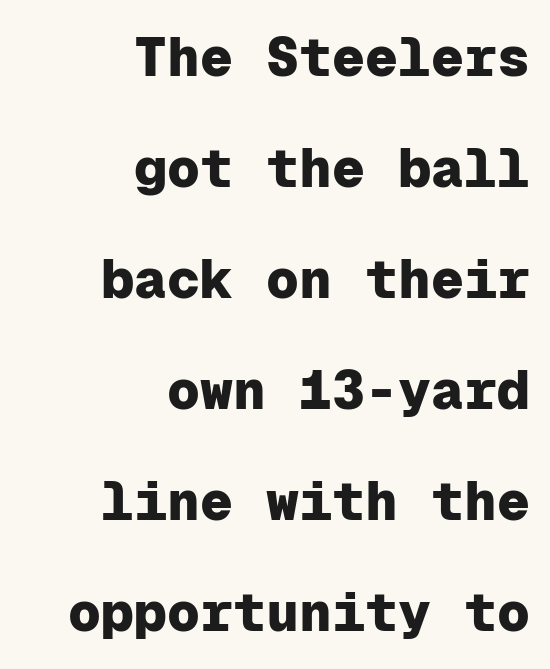
{"serif": "no", "italic": "no", "bold": "yes", "weight": "heavy", "width": "normal", "stroke_contrast": "low", "x_height": "medium", "monospaced": "yes", "underline": "no", "align": "right", "line_spacing": "loose", "line_spacing_ratio": 2.02, "letter_spacing": "normal", "letter_spacing_em": 0.0, "glyph_px": 55}
